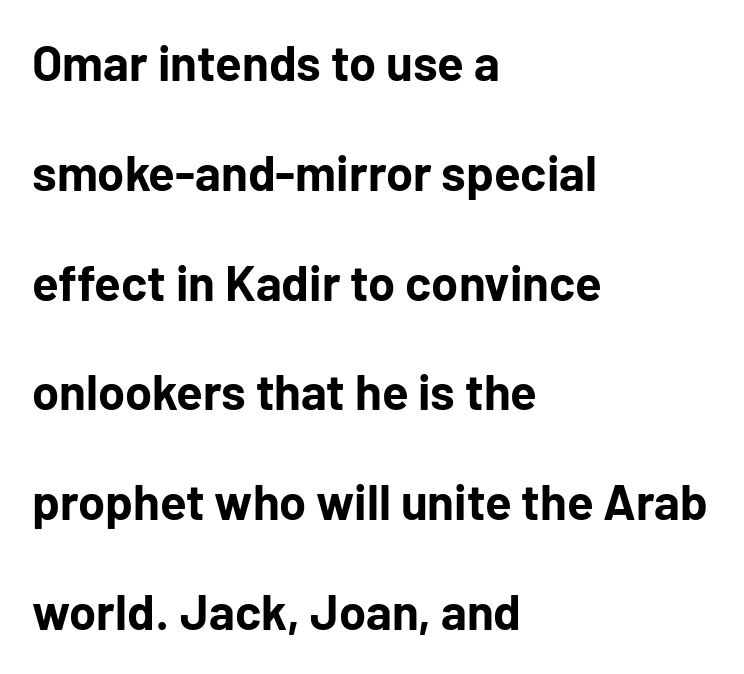
{"serif": "no", "italic": "no", "bold": "yes", "weight": "bold", "width": "normal", "stroke_contrast": "low", "x_height": "medium", "monospaced": "no", "underline": "no", "align": "left", "line_spacing": "loose", "line_spacing_ratio": 2.24, "letter_spacing": "normal", "letter_spacing_em": 0.0, "glyph_px": 49}
